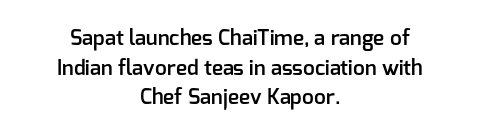
Q: Is the text bold? A: Semi-bold.
Q: Is the text italic (slanted)? A: No, it is upright.
Q: Is the text underlined? A: No.
Q: How is the paragraph aligned? A: Centered.
Q: Is the spacing between letters normal or unusually wide? A: Normal.
Q: Is the spacing between lines tight, normal or loose? A: Normal.
